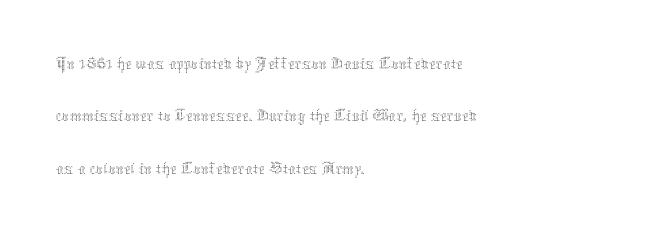
Q: Is the text bold? A: No.
Q: Is the text italic (slanted)? A: No, it is upright.
Q: Is the text underlined? A: No.
Q: How is the paragraph aligned? A: Left-aligned.
Q: Is the spacing between letters normal or unusually wide? A: Normal.
Q: Is the spacing between lines tight, normal or loose? A: Normal.
Q: Width (condensed, normal, or wide)? A: Normal.
Q: Stroke contrast? A: Medium.
Q: x-height? A: Medium.
Q: Monospaced? A: No.
